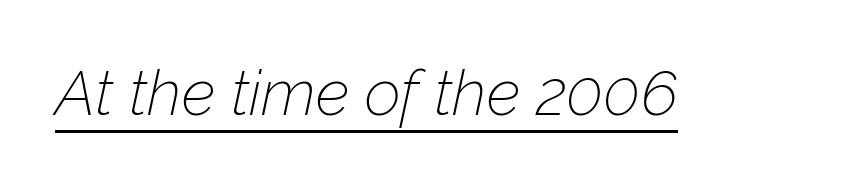
{"italic": "yes", "lean": "right", "slant_degrees": 12, "bold": "no", "weight": "thin", "width": "normal", "stroke_contrast": "low", "x_height": "medium", "monospaced": "no", "underline": "yes", "letter_spacing": "normal", "letter_spacing_em": 0.0, "glyph_px": 63}
